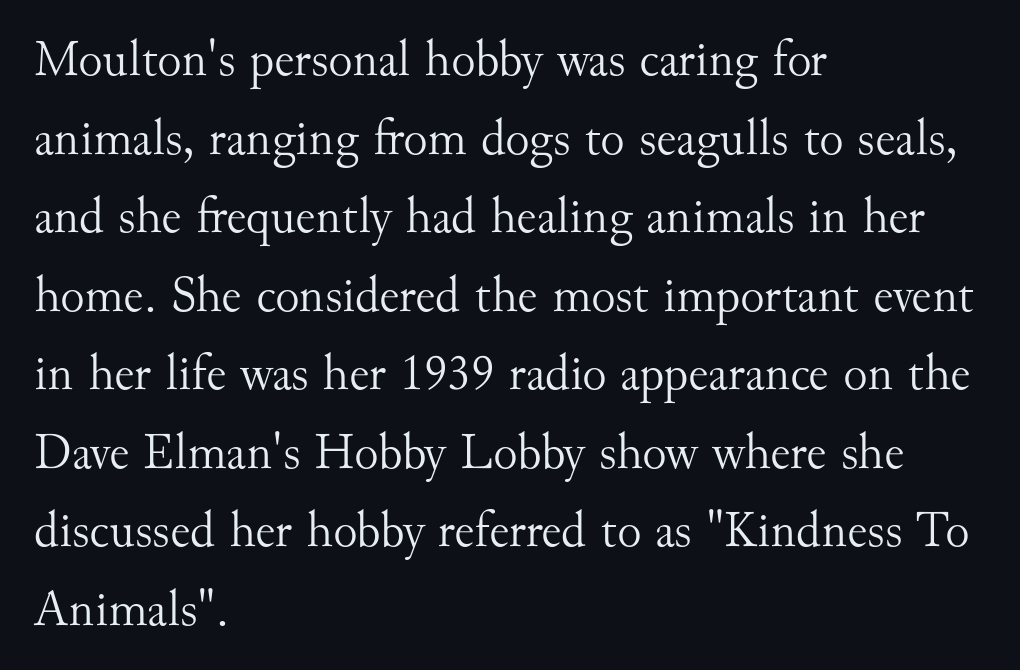
{"serif": "yes", "italic": "no", "bold": "no", "weight": "light", "width": "normal", "stroke_contrast": "medium", "x_height": "small", "monospaced": "no", "underline": "no", "align": "left", "line_spacing": "normal", "line_spacing_ratio": 1.54, "letter_spacing": "normal", "letter_spacing_em": 0.0, "glyph_px": 51}
